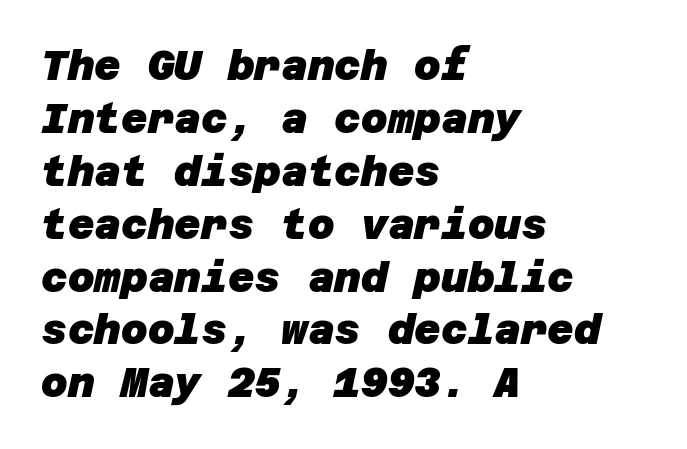
{"serif": "no", "bold": "yes", "weight": "heavy", "width": "normal", "stroke_contrast": "low", "x_height": "large", "underline": "no", "align": "left", "line_spacing": "normal", "line_spacing_ratio": 1.29, "letter_spacing": "normal", "letter_spacing_em": 0.0, "glyph_px": 41}
